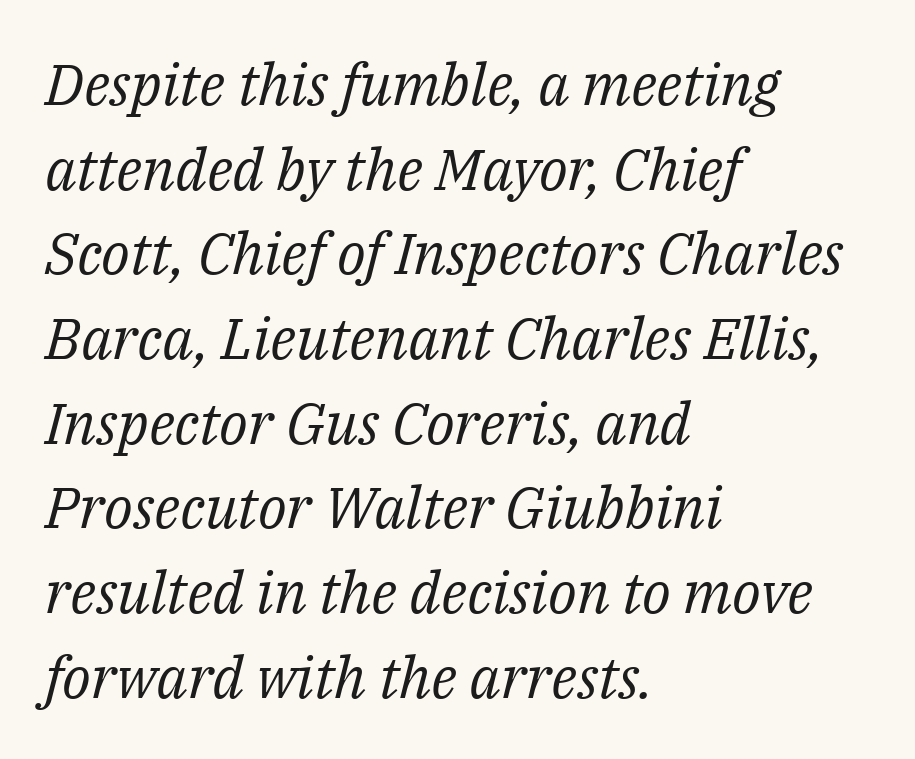
{"serif": "yes", "italic": "yes", "lean": "right", "slant_degrees": 14, "bold": "no", "weight": "regular", "width": "normal", "stroke_contrast": "medium", "x_height": "medium", "monospaced": "no", "underline": "no", "align": "left", "line_spacing": "normal", "line_spacing_ratio": 1.46, "letter_spacing": "normal", "letter_spacing_em": 0.0, "glyph_px": 58}
